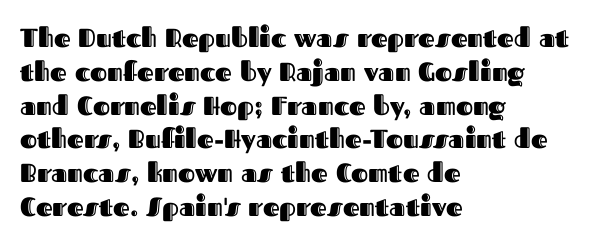
The ragged edge is on the right, which tells us the setting is flush left. How would I describe the line gaps? Plain and ordinary. This is the regular roman posture of the typeface. Only glyphs here, with clear space below each row.
